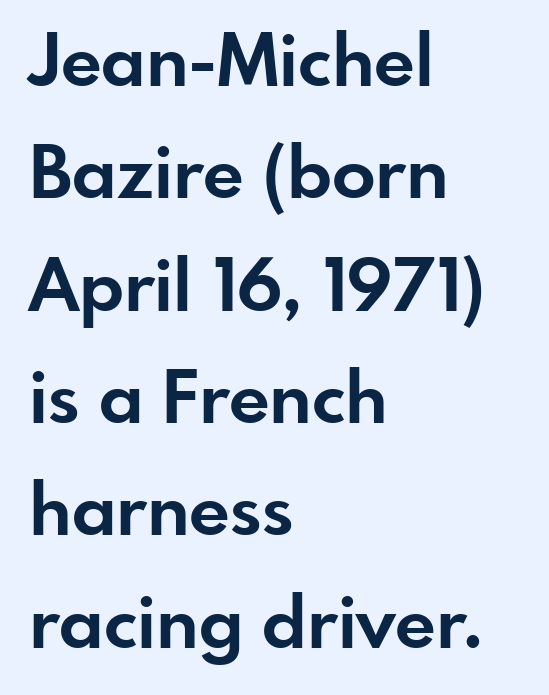
The image shows 72 px bold sans-serif type, upright; set left-aligned, normal line spacing (1.56x), normal letter spacing, not underlined; low stroke contrast and a small x-height.
